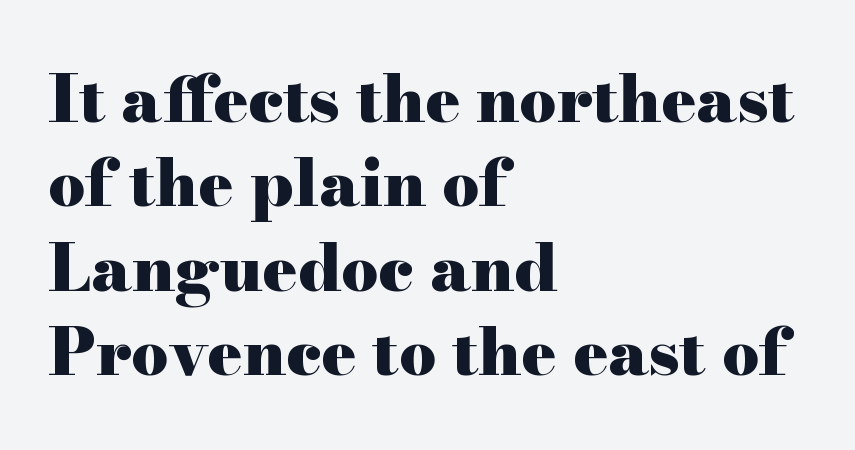
Caption: multi-line text, flush left, ragged right. Vertical strokes here are truly vertical. The typesetting leans heavy: a genuine bold. Check under the words: just untouched page. This is serif lettering, the kind often seen in printed books.
